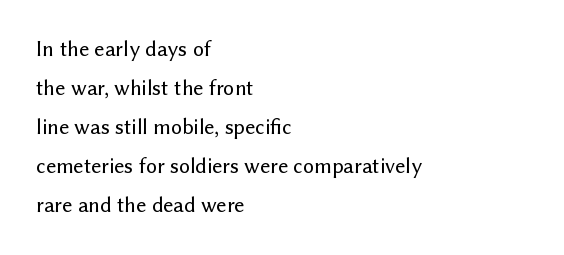
Q: Is the text italic (slanted)? A: No, it is upright.
Q: Is the text underlined? A: No.
Q: How is the paragraph aligned? A: Left-aligned.
Q: Is the spacing between letters normal or unusually wide? A: Normal.
